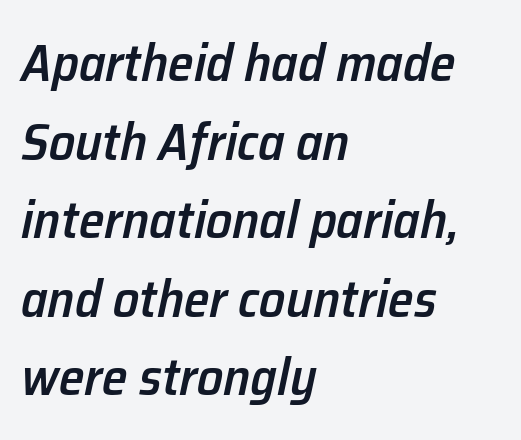
The image shows 52 px semibold type, italic (leaning right); set left-aligned, normal line spacing (1.51x), normal letter spacing, not underlined; low stroke contrast and a medium x-height.
